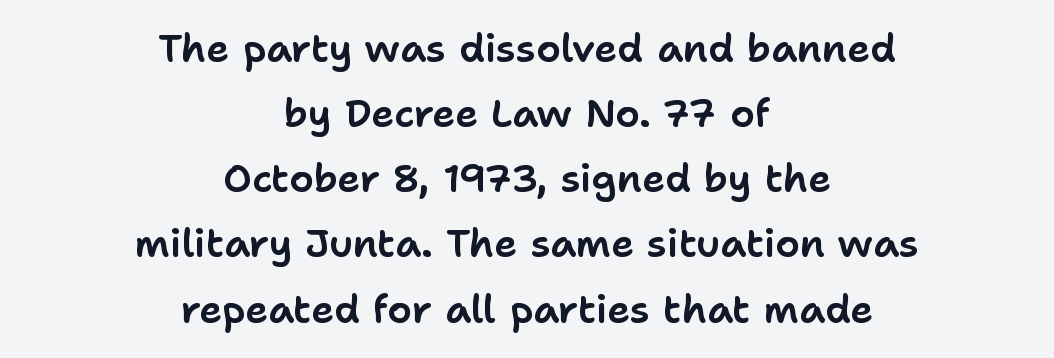
Horizontal bands of white between lines are of average thickness. Varying glyph widths throughout — classic text-font behaviour. Serif or sans? Sans — the stroke terminals are bare. The paragraph has two soft edges and a firm central axis. Has an underline been added? It has not.
